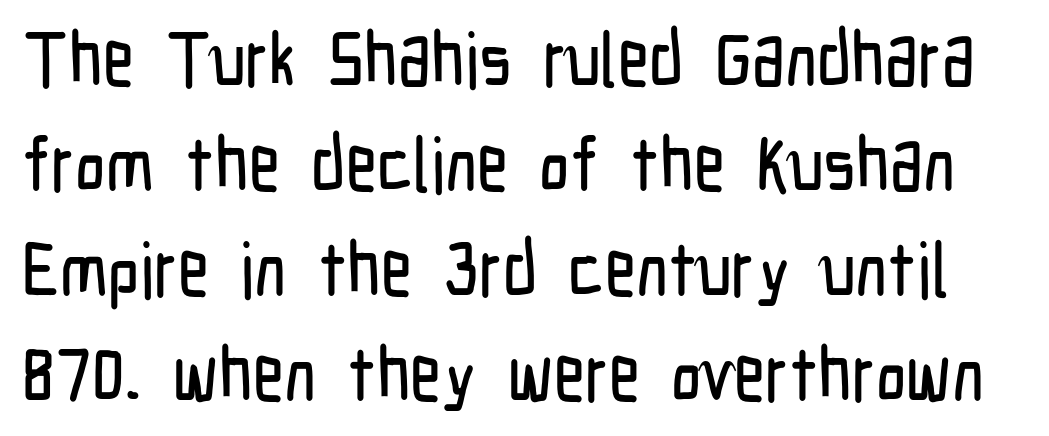
The image shows 76 px condensed sans-serif type, upright; set normal line spacing (1.38x), normal letter spacing, not underlined; low stroke contrast and a medium x-height.
